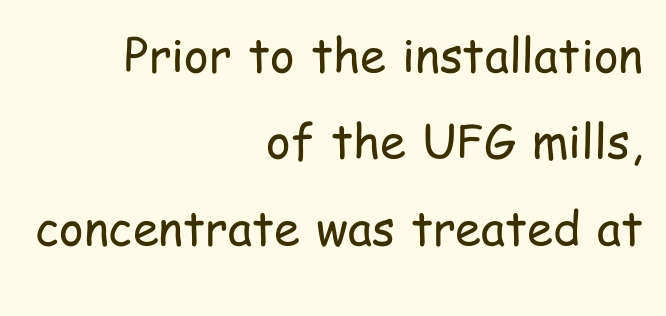
Each letter keeps its own natural width here, so spacing adapts to shape. The paragraph shown leans on its right margin. Rule under the text: the space is simply empty. Italic? Not at all — the glyphs are vertical. This is sans-serif lettering, the kind often seen on screens and signage. Bold? No — there's no thickening of the strokes.
